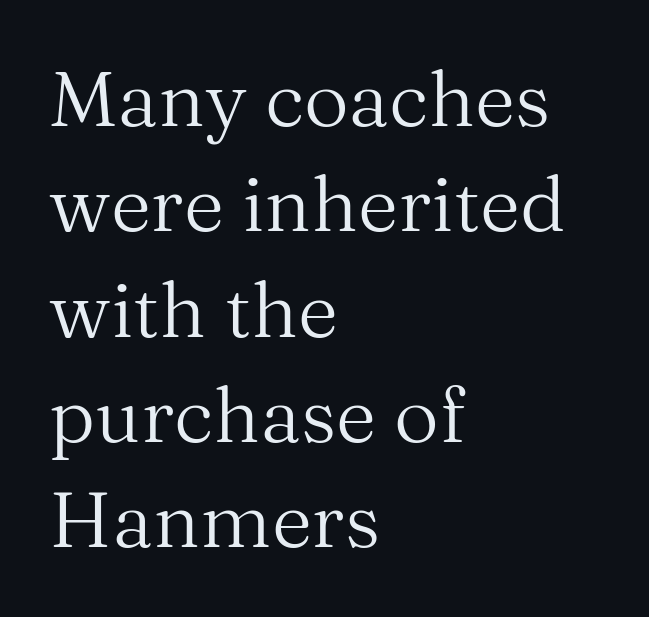
Q: Is the text bold? A: No.
Q: Is the text italic (slanted)? A: No, it is upright.
Q: Is the typeface a serif or a sans-serif typeface? A: Serif.
Q: Is the text underlined? A: No.
Q: How is the paragraph aligned? A: Left-aligned.
Q: Is the spacing between letters normal or unusually wide? A: Normal.
Q: Is the spacing between lines tight, normal or loose? A: Normal.
Q: Width (condensed, normal, or wide)? A: Normal.
Q: Stroke contrast? A: Medium.
Q: x-height? A: Medium.
Q: Monospaced? A: No.
